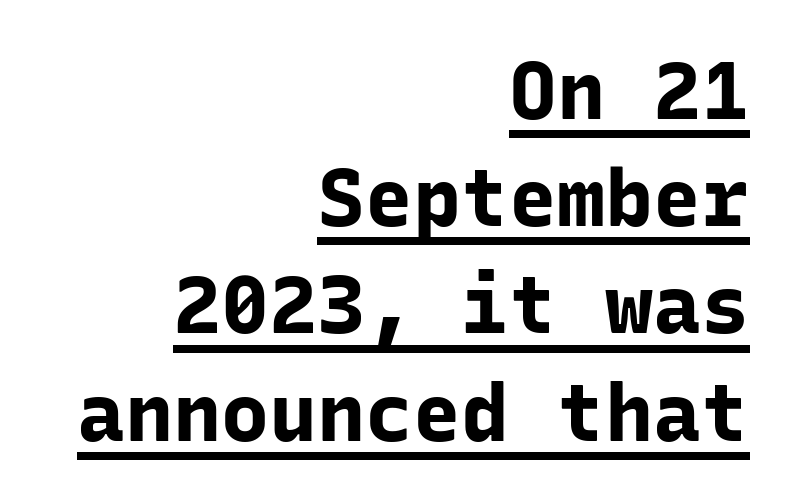
Q: Is the text bold? A: Yes.
Q: Is the text italic (slanted)? A: No, it is upright.
Q: Is the typeface a serif or a sans-serif typeface? A: Sans-serif.
Q: Is the text underlined? A: Yes.
Q: How is the paragraph aligned? A: Right-aligned.
Q: Is the spacing between letters normal or unusually wide? A: Normal.
Q: Is the spacing between lines tight, normal or loose? A: Normal.
Q: Width (condensed, normal, or wide)? A: Normal.
Q: Stroke contrast? A: Low.
Q: x-height? A: Medium.
Q: Monospaced? A: Yes.
